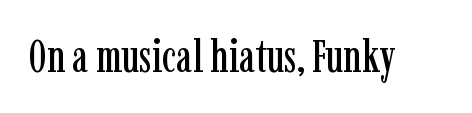
These lines are composed in type with serifs. This is the regular roman posture of the typeface. Character widths vary here, with narrow letters taking less room than wide ones. The horizontal fit of the characters is conventional and even. Decoration check: the copy has no underline.
